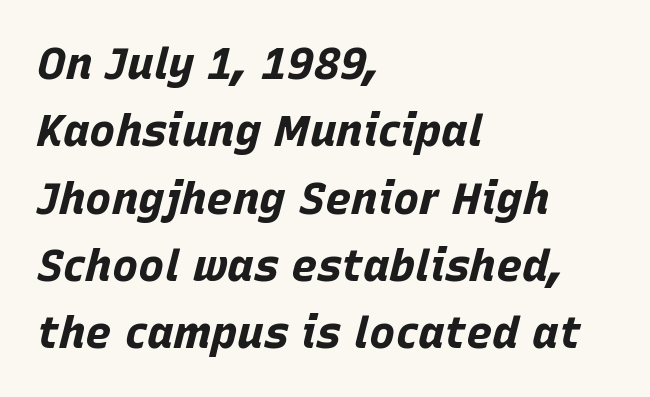
{"italic": "yes", "lean": "right", "slant_degrees": 15, "bold": "yes", "weight": "bold", "width": "normal", "stroke_contrast": "low", "x_height": "large", "monospaced": "no", "underline": "no", "align": "left", "line_spacing": "normal", "line_spacing_ratio": 1.53, "letter_spacing": "normal", "letter_spacing_em": 0.0, "glyph_px": 44}
